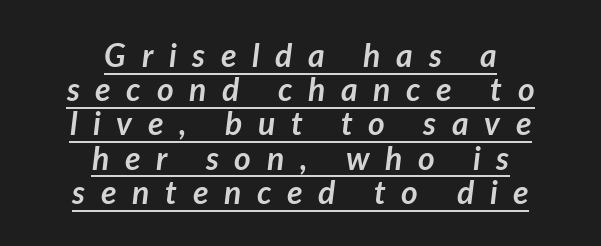
Think of a printed novel: that variable character pitch is what you see here. Emphasis-style slanted type is in use. Bold? Absolutely — the strokes are thick and heavy. The gaps between neighbouring characters are conspicuously large. In CSS terms this would be text-align: center.
